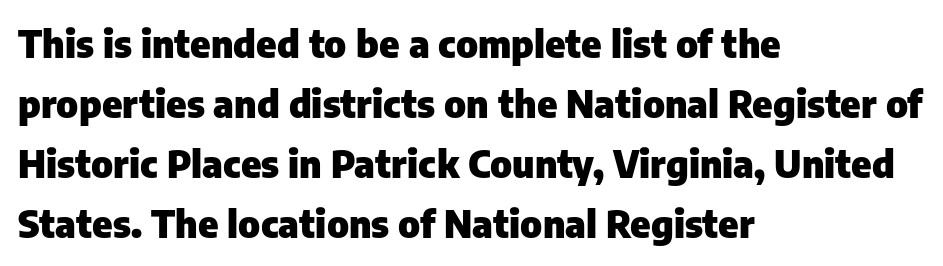
Q: Is the text bold? A: Yes.
Q: Is the text italic (slanted)? A: No, it is upright.
Q: Is the typeface a serif or a sans-serif typeface? A: Sans-serif.
Q: Is the text underlined? A: No.
Q: How is the paragraph aligned? A: Left-aligned.
Q: Is the spacing between letters normal or unusually wide? A: Normal.
Q: Is the spacing between lines tight, normal or loose? A: Normal.
Q: Width (condensed, normal, or wide)? A: Normal.
Q: Stroke contrast? A: Low.
Q: x-height? A: Medium.
Q: Monospaced? A: No.
